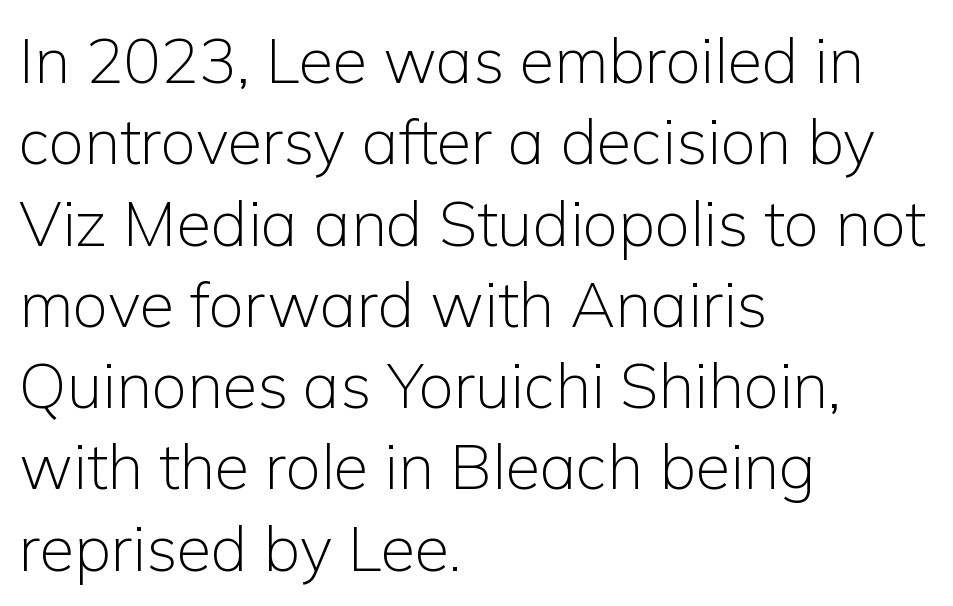
{"serif": "no", "italic": "no", "bold": "no", "weight": "light", "width": "normal", "stroke_contrast": "low", "x_height": "medium", "monospaced": "no", "underline": "no", "align": "left", "line_spacing": "normal", "line_spacing_ratio": 1.29, "letter_spacing": "normal", "letter_spacing_em": 0.0, "glyph_px": 63}
